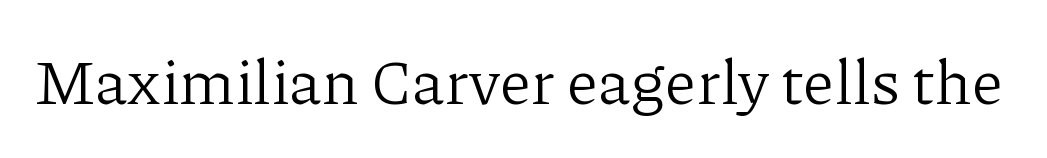
The image shows 63 px light serif type, upright; set normal letter spacing, not underlined; low stroke contrast and a medium x-height.
